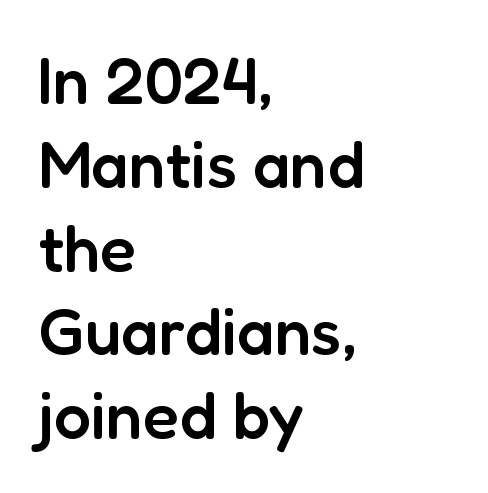
The image shows 66 px semibold sans-serif type, upright; set left-aligned, normal line spacing (1.27x), normal letter spacing, not underlined; low stroke contrast and a medium x-height.
